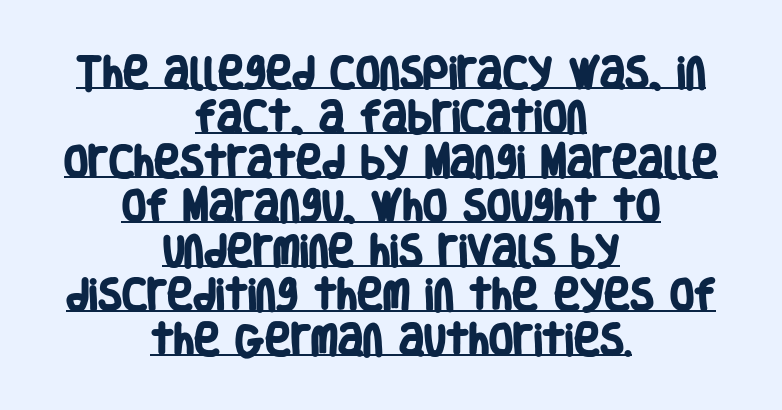
Q: Is the text bold? A: Yes.
Q: Is the typeface a serif or a sans-serif typeface? A: Sans-serif.
Q: Is the text underlined? A: Yes.
Q: How is the paragraph aligned? A: Centered.
Q: Is the spacing between letters normal or unusually wide? A: Normal.
Q: Is the spacing between lines tight, normal or loose? A: Normal.
Q: Width (condensed, normal, or wide)? A: Condensed.
Q: Stroke contrast? A: Low.
Q: x-height? A: Large.
Q: Monospaced? A: No.
